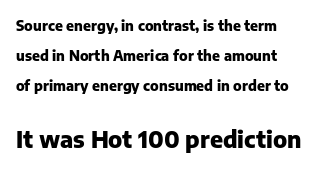
{"italic": "no", "bold": "yes", "underline": "no", "align": "left", "line_spacing": "loose", "line_spacing_ratio": 2.13, "letter_spacing": "normal", "letter_spacing_em": 0.0, "larger_block": "second", "size_ratio": 1.64, "glyph_px": 23}
